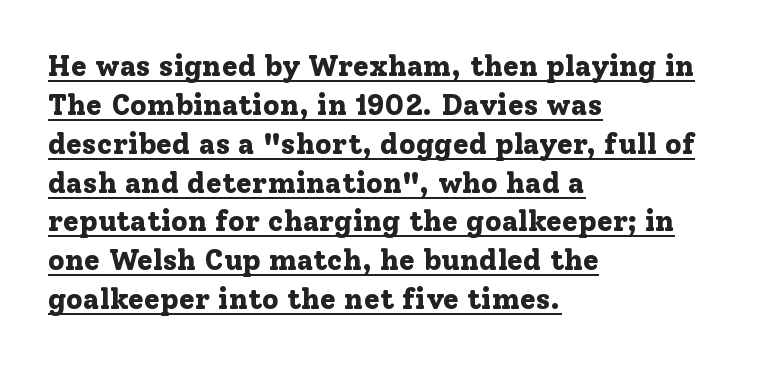
The image shows 29 px bold serif type, upright; set left-aligned, normal line spacing (1.34x), normal letter spacing, underlined; low stroke contrast and a medium x-height.
